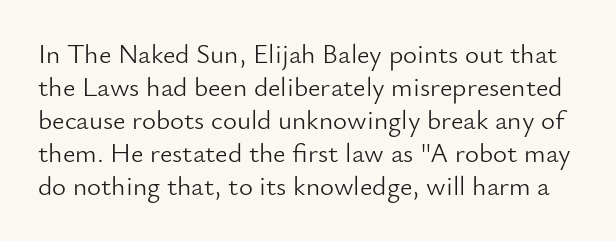
The image shows 27 px text type, upright; set line spacing 1.22x, normal letter spacing, not underlined.
